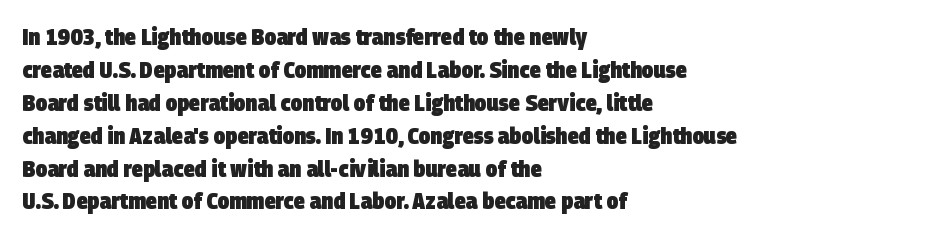
The image shows 23 px bold type; set left-aligned, normal line spacing (1.43x), normal letter spacing, not underlined.
